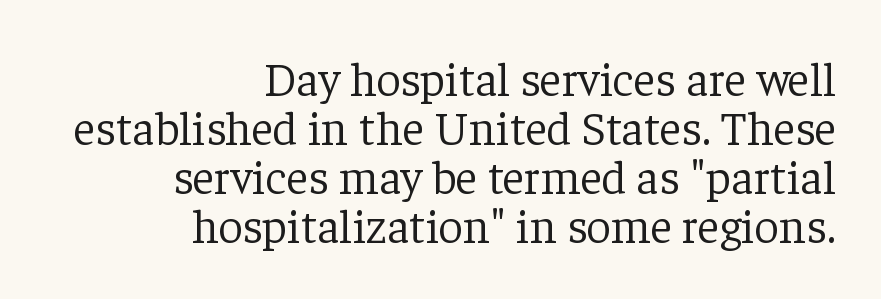
Q: Is the text bold? A: No.
Q: Is the text italic (slanted)? A: No, it is upright.
Q: Is the typeface a serif or a sans-serif typeface? A: Serif.
Q: Is the text underlined? A: No.
Q: How is the paragraph aligned? A: Right-aligned.
Q: Is the spacing between letters normal or unusually wide? A: Normal.
Q: Is the spacing between lines tight, normal or loose? A: Tight.
Q: Width (condensed, normal, or wide)? A: Normal.
Q: Stroke contrast? A: Low.
Q: x-height? A: Medium.
Q: Monospaced? A: No.
